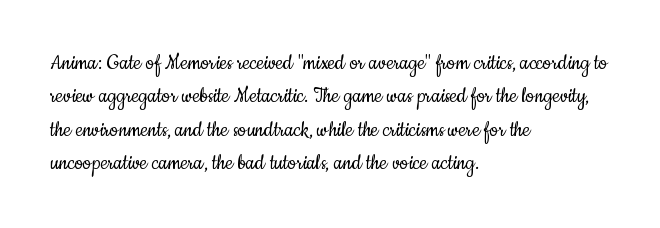
Q: Is the text bold? A: No.
Q: Is the text italic (slanted)? A: Yes.
Q: Is the text underlined? A: No.
Q: How is the paragraph aligned? A: Left-aligned.
Q: Is the spacing between letters normal or unusually wide? A: Normal.
Q: Is the spacing between lines tight, normal or loose? A: Normal.
